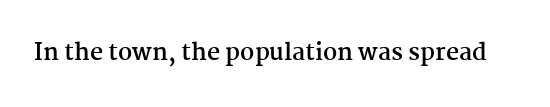
Q: Is the text bold? A: Yes.
Q: Is the text italic (slanted)? A: No, it is upright.
Q: Is the text underlined? A: No.
Q: Is the spacing between letters normal or unusually wide? A: Normal.
